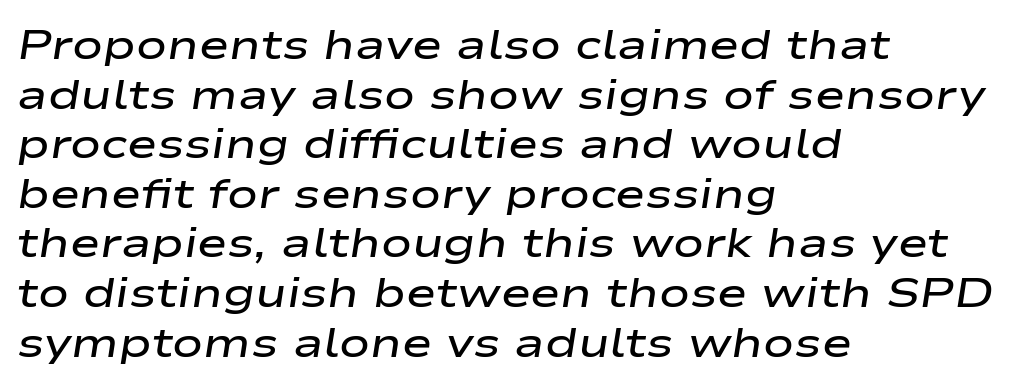
{"italic": "yes", "lean": "right", "slant_degrees": 9, "bold": "semi", "weight": "semibold", "width": "wide", "stroke_contrast": "low", "x_height": "medium", "monospaced": "no", "underline": "no", "align": "left", "line_spacing_ratio": 1.21, "letter_spacing": "normal", "letter_spacing_em": 0.0, "glyph_px": 41}
